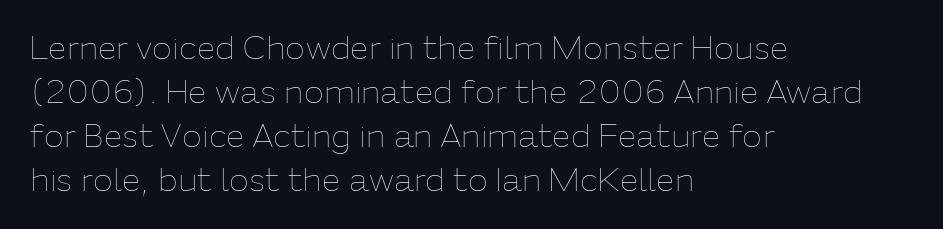
Caption: face not bold, strokes unweighted. Think of a printed novel: that variable character pitch is what you see here. The gap between lines stays unmarked. Casual observation: everything's shoved over to the left. The designer left line spacing at the default. Does the lettering tilt? It doesn't — this is upright.
